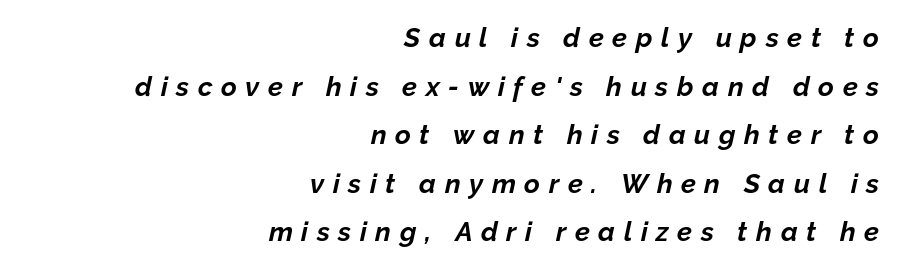
Q: Is the text bold? A: Yes.
Q: Is the text italic (slanted)? A: Yes, it leans right by about 12 degrees.
Q: Is the text underlined? A: No.
Q: How is the paragraph aligned? A: Right-aligned.
Q: Is the spacing between letters normal or unusually wide? A: Unusually wide.
